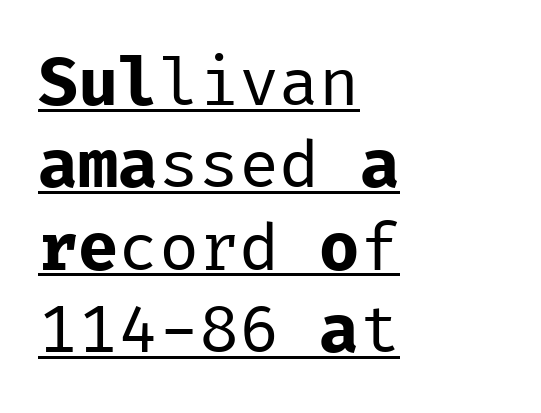
{"serif": "no", "italic": "no", "bold": "no", "weight": "regular", "width": "normal", "stroke_contrast": "low", "x_height": "medium", "monospaced": "yes", "underline": "yes", "align": "left", "line_spacing_ratio": 1.23, "letter_spacing": "normal", "letter_spacing_em": 0.0, "glyph_px": 67}
